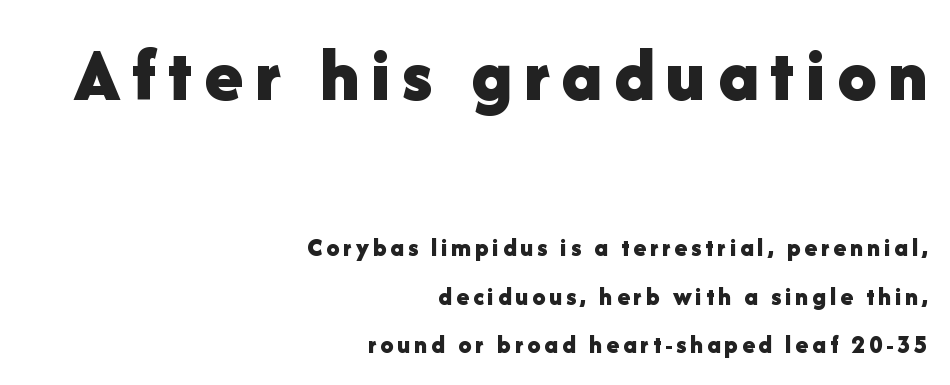
Q: Is the text bold? A: Yes.
Q: Is the text italic (slanted)? A: No, it is upright.
Q: Is the typeface a serif or a sans-serif typeface? A: Sans-serif.
Q: Is the text underlined? A: No.
Q: How is the paragraph aligned? A: Right-aligned.
Q: Which block of text is set in a larger size, the first (top) or the second (bottom)? A: The first (top) one.
Q: Width (condensed, normal, or wide)? A: Normal.
Q: Stroke contrast? A: Low.
Q: x-height? A: Medium.
Q: Monospaced? A: No.
